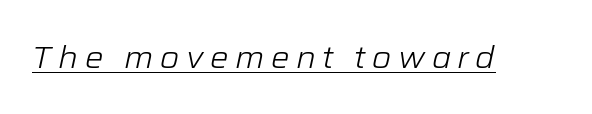
The image shows 31 px light type, italic (leaning right); set unusually wide letter spacing (+0.21 em), underlined; low stroke contrast and a medium x-height.
